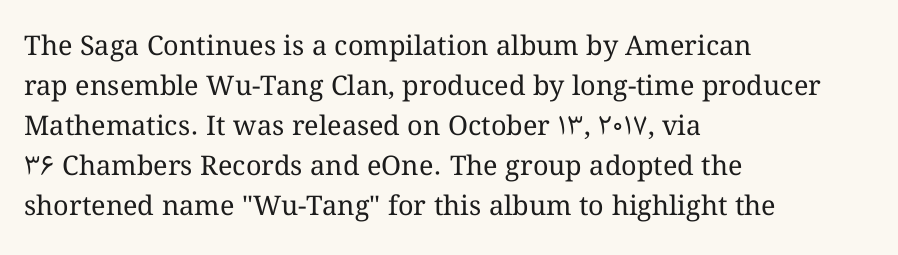
Q: Is the text bold? A: No.
Q: Is the text italic (slanted)? A: No, it is upright.
Q: Is the text underlined? A: No.
Q: How is the paragraph aligned? A: Left-aligned.
Q: Is the spacing between letters normal or unusually wide? A: Normal.
Q: Is the spacing between lines tight, normal or loose? A: Normal.
